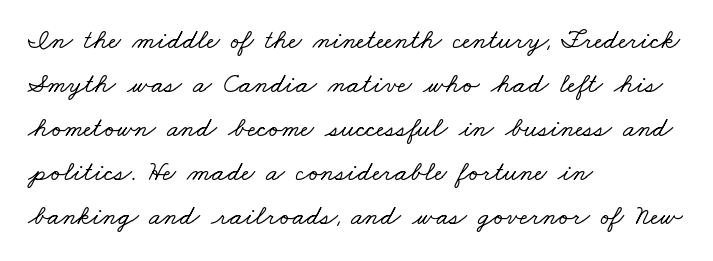
{"serif": "yes", "width": "wide", "stroke_contrast": "low", "x_height": "small", "monospaced": "no", "underline": "no", "align": "left", "line_spacing": "normal", "line_spacing_ratio": 1.57, "letter_spacing": "normal", "letter_spacing_em": 0.0, "glyph_px": 28}
